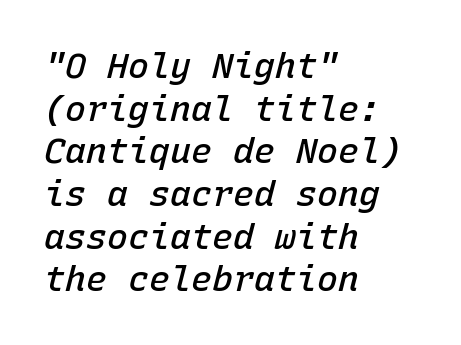
The image shows 35 px semibold type, italic (leaning right), monospaced; set left-aligned, line spacing 1.22x, normal letter spacing, not underlined; low stroke contrast and a medium x-height.
